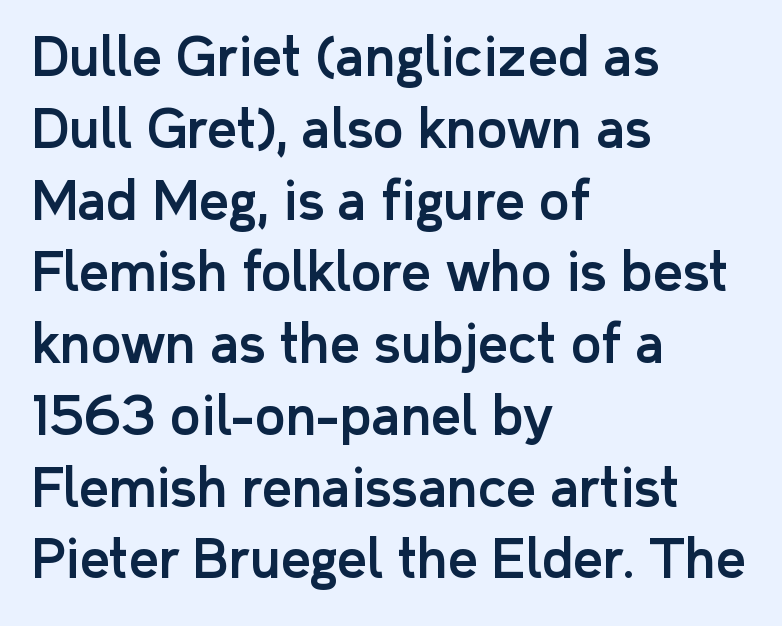
{"serif": "no", "italic": "no", "width": "normal", "stroke_contrast": "low", "x_height": "medium", "monospaced": "no", "underline": "no", "align": "left", "line_spacing": "normal", "line_spacing_ratio": 1.38, "letter_spacing": "normal", "letter_spacing_em": 0.0, "glyph_px": 52}
